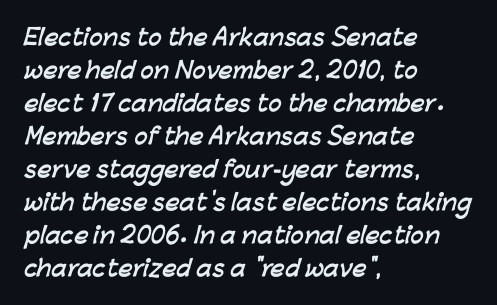
Q: Is the text bold? A: Yes.
Q: Is the text underlined? A: No.
Q: How is the paragraph aligned? A: Left-aligned.
Q: Is the spacing between letters normal or unusually wide? A: Normal.
Q: Is the spacing between lines tight, normal or loose? A: Normal.
